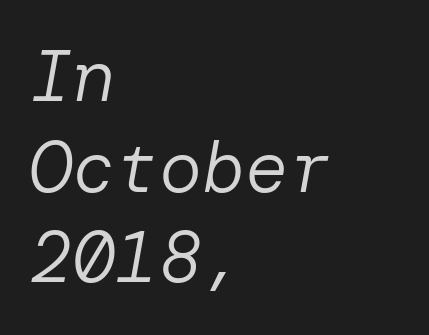
Q: Is the text bold? A: No.
Q: Is the text italic (slanted)? A: Yes, it leans right by about 10 degrees.
Q: Is the text underlined? A: No.
Q: How is the paragraph aligned? A: Left-aligned.
Q: Is the spacing between letters normal or unusually wide? A: Normal.
Q: Is the spacing between lines tight, normal or loose? A: Normal.
Q: Width (condensed, normal, or wide)? A: Normal.
Q: Stroke contrast? A: Low.
Q: x-height? A: Medium.
